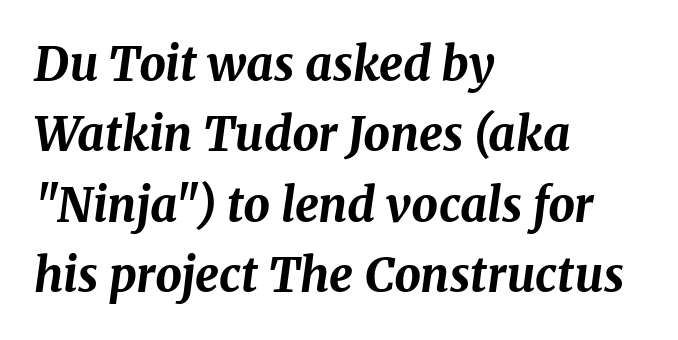
This is heavy type, rendered in bold. There is no visible air inserted between adjacent glyphs. The space between consecutive lines is moderate. Spacing verdict: proportional, widths tailored to each character. Left-aligned paragraph, ragged on the right.
